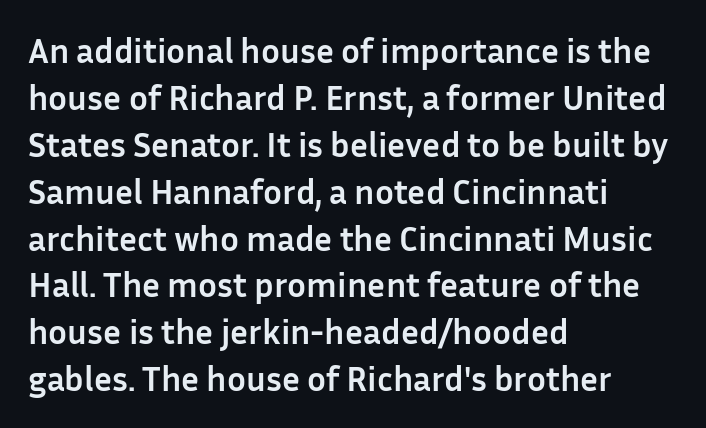
The image shows 35 px semibold sans-serif type, upright; set left-aligned, normal line spacing (1.34x), normal letter spacing, not underlined; low stroke contrast and a medium x-height.
